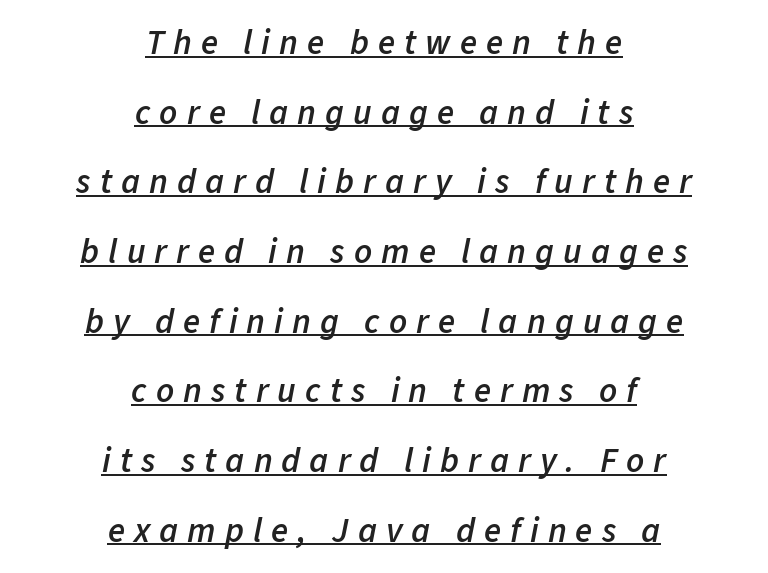
{"italic": "yes", "lean": "right", "slant_degrees": 11, "bold": "semi", "weight": "semibold", "width": "normal", "stroke_contrast": "low", "x_height": "medium", "monospaced": "no", "underline": "yes", "align": "center", "line_spacing": "loose", "line_spacing_ratio": 1.99, "letter_spacing": "wide", "letter_spacing_em": 0.26, "glyph_px": 35}
